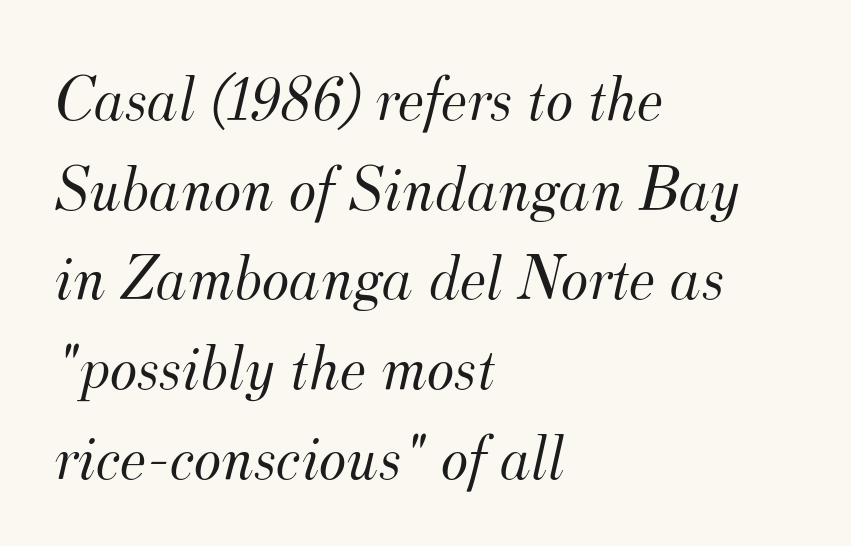
The image shows 65 px light serif type, italic (leaning right); set left-aligned, normal line spacing (1.38x), normal letter spacing, not underlined; medium stroke contrast and a small x-height.
